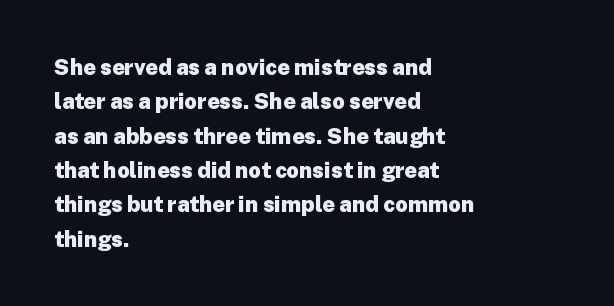
{"italic": "no", "bold": "yes", "underline": "no", "align": "left", "line_spacing": "normal", "line_spacing_ratio": 1.56, "letter_spacing": "normal", "letter_spacing_em": 0.0, "glyph_px": 22}
